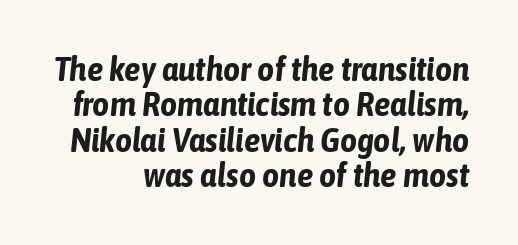
The image shows 33 px bold, condensed type, italic (leaning right); set right-aligned, tight line spacing (1.07x), normal letter spacing, not underlined; low stroke contrast and a medium x-height.
